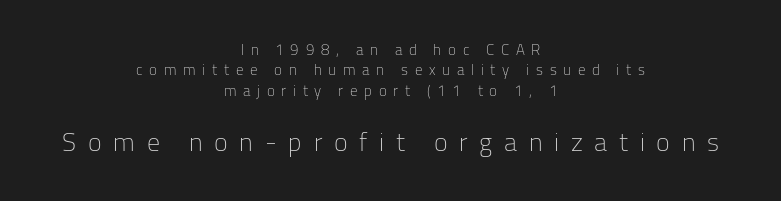
{"italic": "no", "bold": "no", "underline": "no", "align": "center", "line_spacing": "normal", "line_spacing_ratio": 1.36, "letter_spacing": "wide", "letter_spacing_em": 0.45, "larger_block": "second", "size_ratio": 1.73, "glyph_px": 26}
